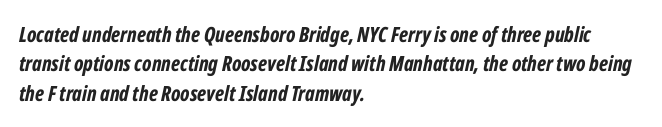
Q: Is the text bold? A: Yes.
Q: Is the text italic (slanted)? A: Yes, it leans right by about 12 degrees.
Q: Is the text underlined? A: No.
Q: How is the paragraph aligned? A: Left-aligned.
Q: Is the spacing between letters normal or unusually wide? A: Normal.
Q: Is the spacing between lines tight, normal or loose? A: Normal.
